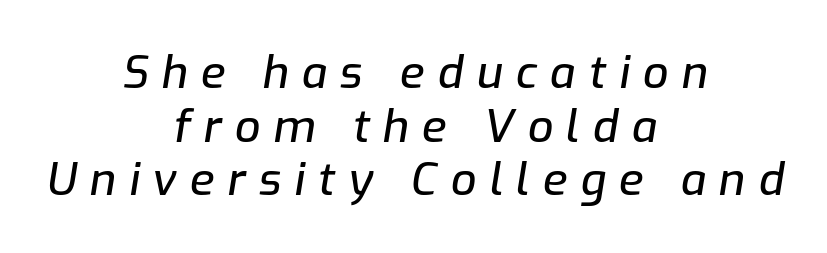
{"italic": "yes", "lean": "right", "slant_degrees": 9, "width": "normal", "stroke_contrast": "low", "x_height": "medium", "monospaced": "no", "underline": "no", "align": "center", "line_spacing_ratio": 1.19, "letter_spacing": "wide", "letter_spacing_em": 0.29, "glyph_px": 45}
